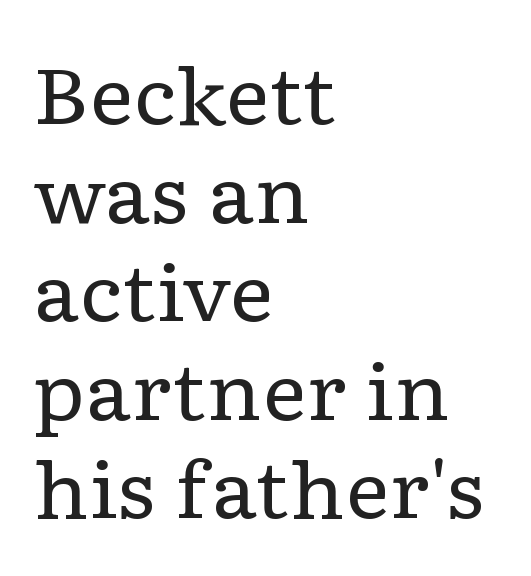
Q: Is the text bold? A: No.
Q: Is the text italic (slanted)? A: No, it is upright.
Q: Is the typeface a serif or a sans-serif typeface? A: Serif.
Q: Is the text underlined? A: No.
Q: How is the paragraph aligned? A: Left-aligned.
Q: Is the spacing between letters normal or unusually wide? A: Normal.
Q: Is the spacing between lines tight, normal or loose? A: Normal.
Q: Width (condensed, normal, or wide)? A: Wide.
Q: Stroke contrast? A: Low.
Q: x-height? A: Medium.
Q: Monospaced? A: No.
